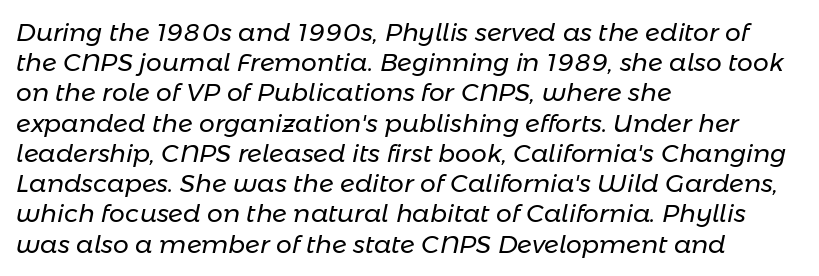
{"italic": "yes", "lean": "right", "slant_degrees": 11, "bold": "no", "underline": "no", "align": "left", "line_spacing_ratio": 1.21, "letter_spacing": "normal", "letter_spacing_em": 0.0, "glyph_px": 25}
